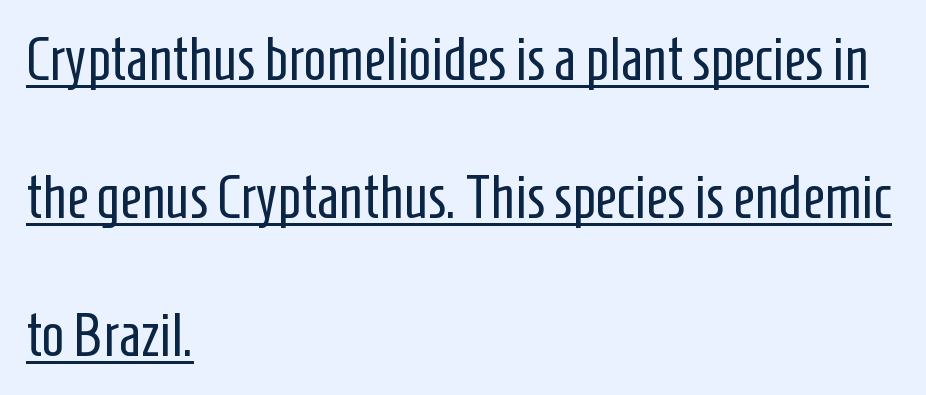
Caption: face not bold, strokes unweighted. The axis of the letterforms is exactly vertical. Teacher's note: observe the even left margin — that is flush-left alignment. Think of a printed novel: that variable character pitch is what you see here.
